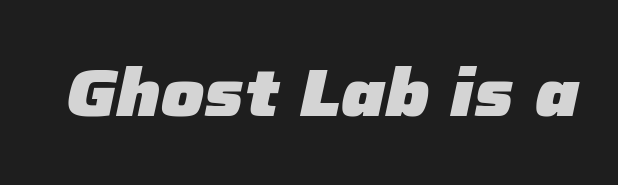
Q: Is the text bold? A: Yes.
Q: Is the text italic (slanted)? A: Yes, it leans right by about 12 degrees.
Q: Is the text underlined? A: No.
Q: Is the spacing between letters normal or unusually wide? A: Normal.
Q: Width (condensed, normal, or wide)? A: Normal.
Q: Stroke contrast? A: Low.
Q: x-height? A: Medium.
Q: Monospaced? A: No.
